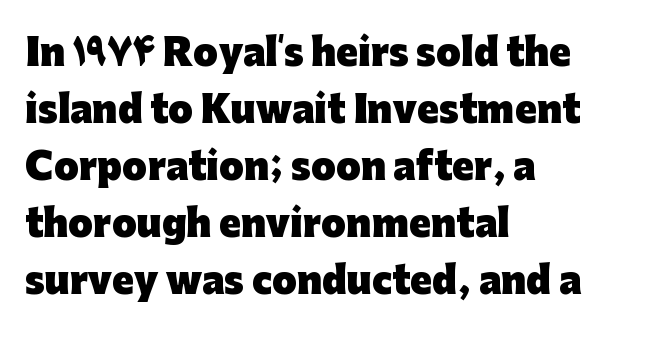
{"serif": "no", "italic": "no", "bold": "yes", "weight": "heavy", "width": "normal", "stroke_contrast": "low", "x_height": "medium", "monospaced": "no", "underline": "no", "align": "left", "line_spacing": "normal", "line_spacing_ratio": 1.58, "letter_spacing": "normal", "letter_spacing_em": 0.0, "glyph_px": 36}
